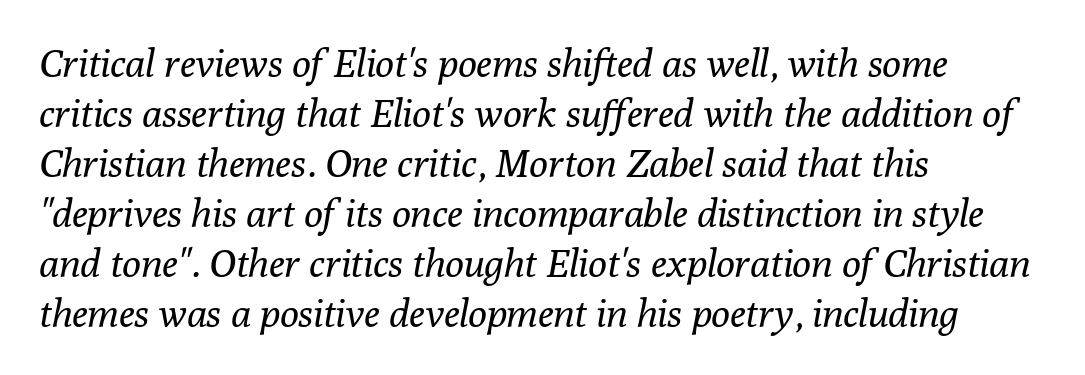
Q: Is the text bold? A: No.
Q: Is the text italic (slanted)? A: Yes, it leans right by about 10 degrees.
Q: Is the typeface a serif or a sans-serif typeface? A: Serif.
Q: Is the text underlined? A: No.
Q: How is the paragraph aligned? A: Left-aligned.
Q: Is the spacing between letters normal or unusually wide? A: Normal.
Q: Is the spacing between lines tight, normal or loose? A: Normal.
Q: Width (condensed, normal, or wide)? A: Normal.
Q: Stroke contrast? A: Low.
Q: x-height? A: Medium.
Q: Monospaced? A: No.
